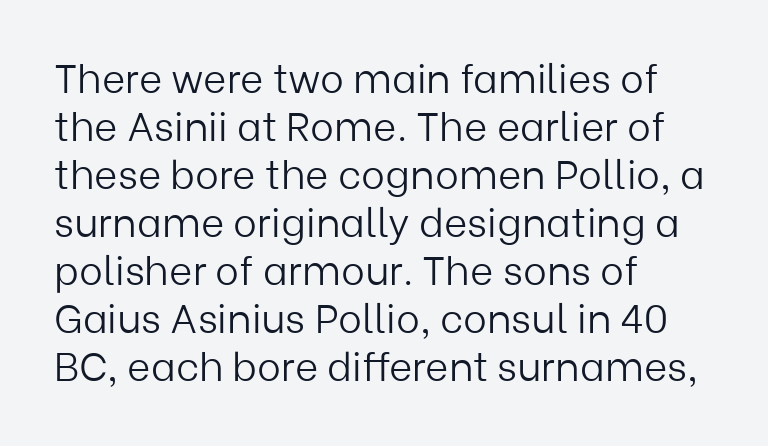
The image shows 40 px light sans-serif type, upright; set left-aligned, line spacing 1.2x, normal letter spacing, not underlined; low stroke contrast and a medium x-height.
